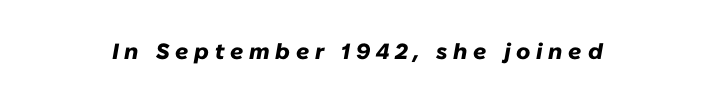
{"italic": "yes", "lean": "right", "slant_degrees": 10, "bold": "yes", "underline": "no", "letter_spacing": "wide", "letter_spacing_em": 0.26, "glyph_px": 22}
